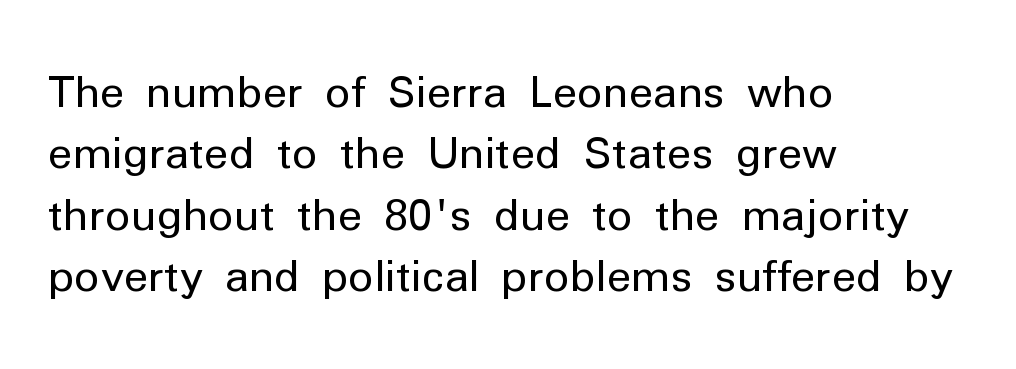
Q: Is the text bold? A: No.
Q: Is the text italic (slanted)? A: No, it is upright.
Q: Is the typeface a serif or a sans-serif typeface? A: Sans-serif.
Q: Is the text underlined? A: No.
Q: How is the paragraph aligned? A: Left-aligned.
Q: Is the spacing between letters normal or unusually wide? A: Normal.
Q: Is the spacing between lines tight, normal or loose? A: Normal.
Q: Width (condensed, normal, or wide)? A: Normal.
Q: Stroke contrast? A: Low.
Q: x-height? A: Medium.
Q: Monospaced? A: No.
